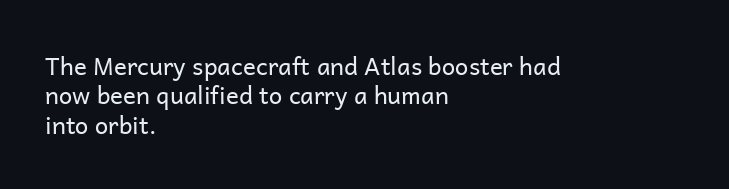
Notice how the stems are strictly vertical — no italics here. Standard letterfit; no display-style spreading of the glyphs. The space beneath each line is pristine and unruled. Counters stay open thanks to moderate or lighter strokes. A classic flush-left, rag-right setting is used for this passage.
